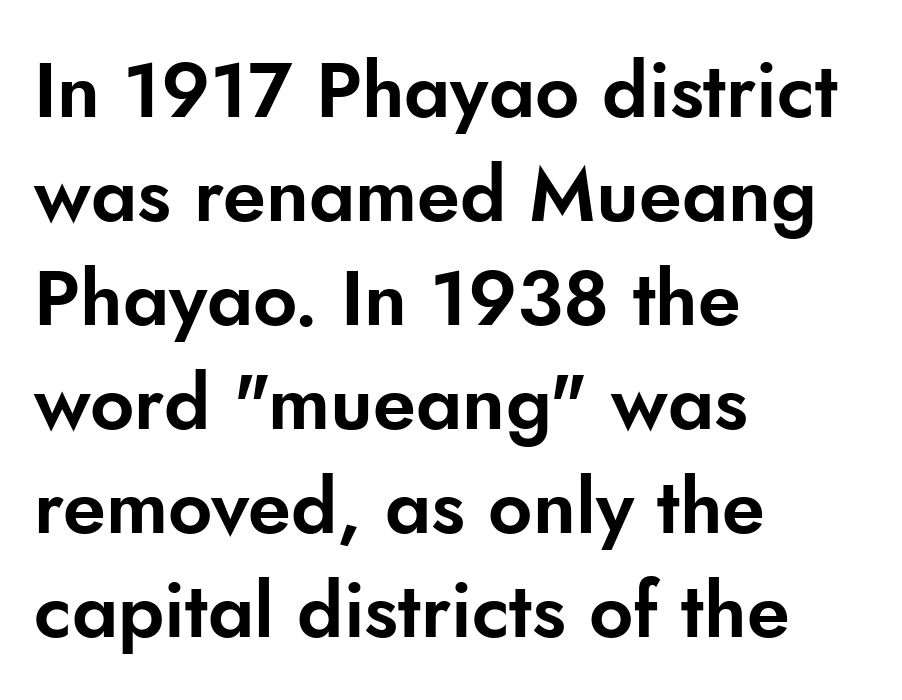
Q: Is the text italic (slanted)? A: No, it is upright.
Q: Is the typeface a serif or a sans-serif typeface? A: Sans-serif.
Q: Is the text underlined? A: No.
Q: How is the paragraph aligned? A: Left-aligned.
Q: Is the spacing between letters normal or unusually wide? A: Normal.
Q: Is the spacing between lines tight, normal or loose? A: Normal.
Q: Width (condensed, normal, or wide)? A: Normal.
Q: Stroke contrast? A: Low.
Q: x-height? A: Small.
Q: Monospaced? A: No.
